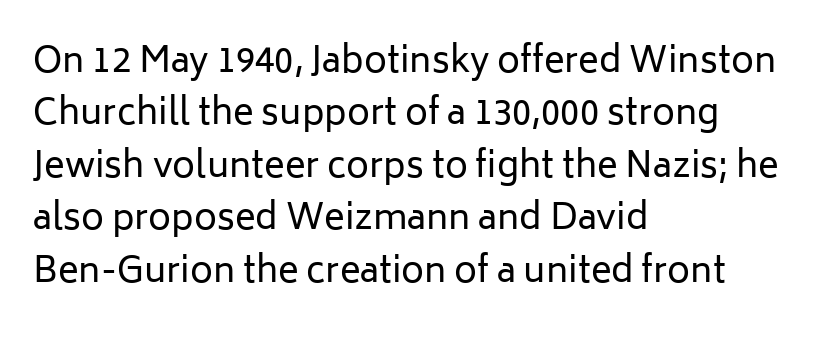
The image shows 35 px regular-weight sans-serif type, upright; set left-aligned, normal line spacing (1.5x), normal letter spacing, not underlined; low stroke contrast and a medium x-height.
